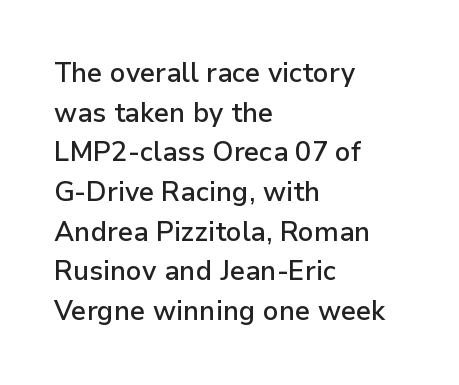
Observe the ordinary spacing: letters are neighbours, not strangers. The font's upright variant was chosen for this text. Letters rest on an invisible, unmarked baseline. The leading is moderate, giving the passage an even texture. The paragraph has a hard left edge and a soft right edge.
